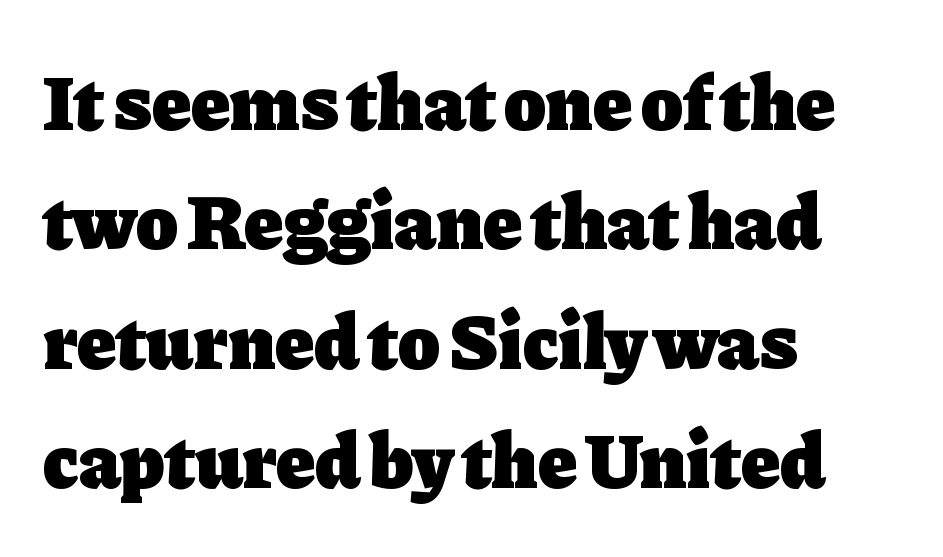
The image shows 78 px heavy serif type, upright; set left-aligned, normal line spacing (1.53x), normal letter spacing, not underlined; low stroke contrast and a medium x-height.
